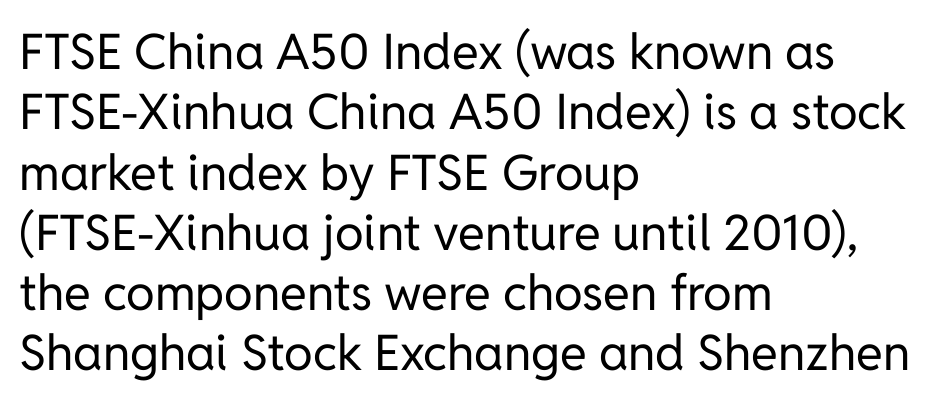
Q: Is the text bold? A: No.
Q: Is the text italic (slanted)? A: No, it is upright.
Q: Is the typeface a serif or a sans-serif typeface? A: Sans-serif.
Q: Is the text underlined? A: No.
Q: How is the paragraph aligned? A: Left-aligned.
Q: Is the spacing between letters normal or unusually wide? A: Normal.
Q: Width (condensed, normal, or wide)? A: Normal.
Q: Stroke contrast? A: Low.
Q: x-height? A: Medium.
Q: Monospaced? A: No.
